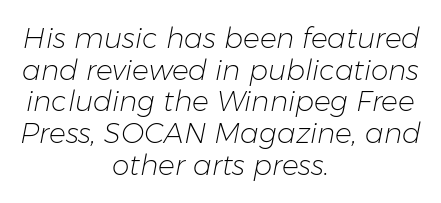
The horizontal fit of the characters is conventional and even. Notice how the passage keeps no hard edge, just a central spine. Stroke thickness stays within the range of a standard reading face or lighter. Posture: slanted. Each row of text sits above clean, open space.
